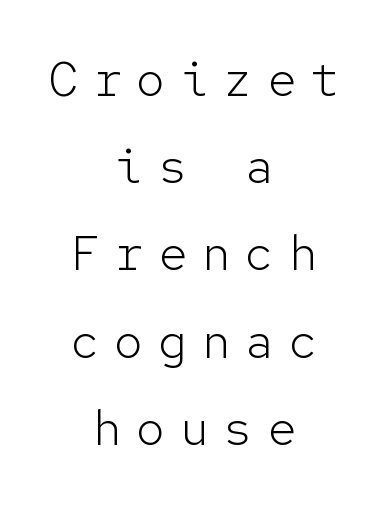
{"serif": "no", "italic": "no", "bold": "no", "weight": "light", "width": "normal", "stroke_contrast": "low", "x_height": "medium", "monospaced": "yes", "underline": "no", "align": "center", "line_spacing_ratio": 1.78, "letter_spacing": "wide", "letter_spacing_em": 0.29, "glyph_px": 49}
